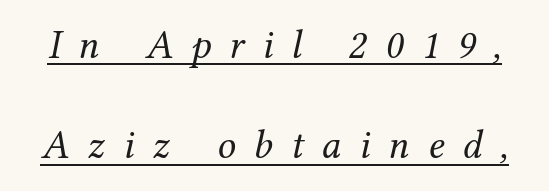
The image shows 41 px regular-weight serif type, italic (leaning right); set loose line spacing (2.45x), unusually wide letter spacing (+0.44 em), underlined; medium stroke contrast and a medium x-height.
